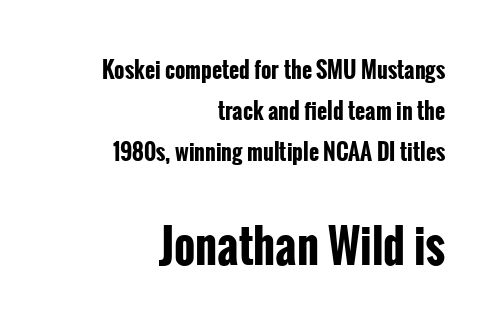
The image shows 45 px bold, condensed sans-serif type, upright; set right-aligned, line spacing 1.87x, normal letter spacing, not underlined; the second (bottom) block is 2.05x larger; low stroke contrast and a medium x-height.
